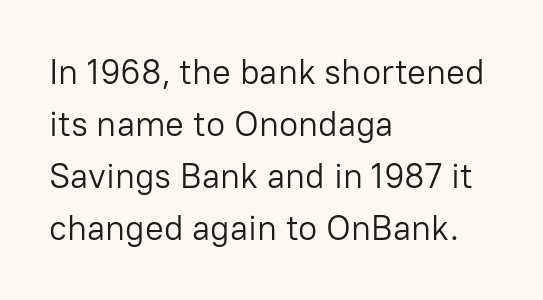
Q: Is the text bold? A: No.
Q: Is the text italic (slanted)? A: No, it is upright.
Q: Is the typeface a serif or a sans-serif typeface? A: Sans-serif.
Q: Is the text underlined? A: No.
Q: How is the paragraph aligned? A: Left-aligned.
Q: Is the spacing between letters normal or unusually wide? A: Normal.
Q: Is the spacing between lines tight, normal or loose? A: Normal.
Q: Width (condensed, normal, or wide)? A: Normal.
Q: Stroke contrast? A: Low.
Q: x-height? A: Medium.
Q: Monospaced? A: No.
